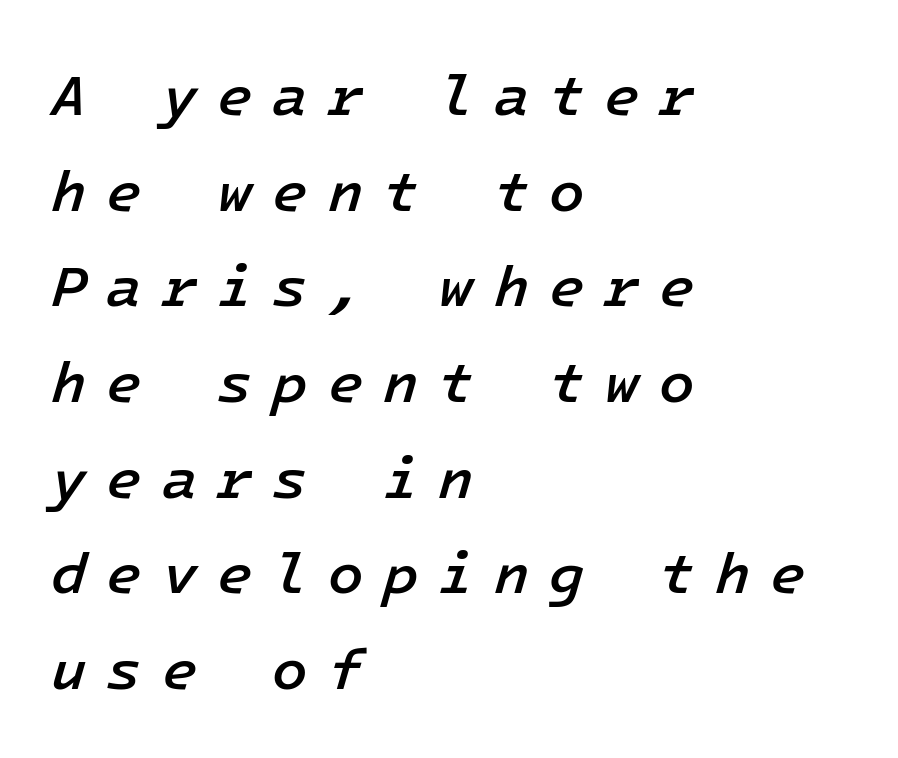
{"italic": "yes", "lean": "right", "slant_degrees": 16, "bold": "semi", "weight": "semibold", "width": "normal", "stroke_contrast": "low", "x_height": "medium", "underline": "no", "align": "left", "line_spacing": "normal", "line_spacing_ratio": 1.65, "letter_spacing": "wide", "letter_spacing_em": 0.34, "glyph_px": 58}
